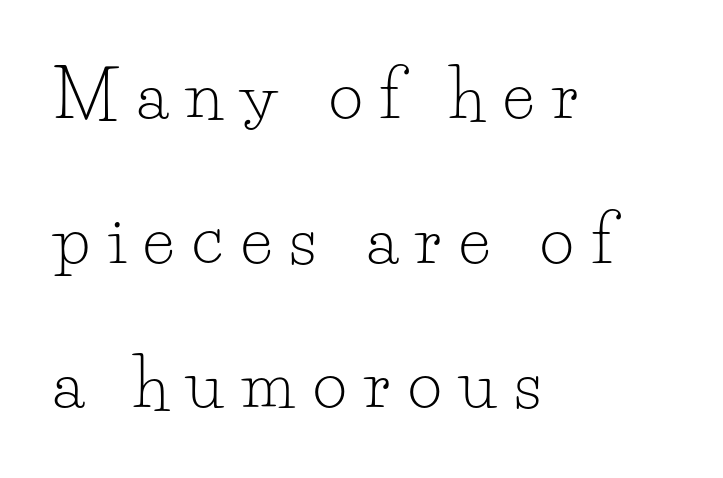
{"serif": "yes", "italic": "no", "bold": "no", "weight": "light", "width": "normal", "stroke_contrast": "low", "x_height": "small", "monospaced": "no", "underline": "no", "align": "left", "line_spacing": "loose", "line_spacing_ratio": 2.19, "letter_spacing": "wide", "letter_spacing_em": 0.27, "glyph_px": 66}
